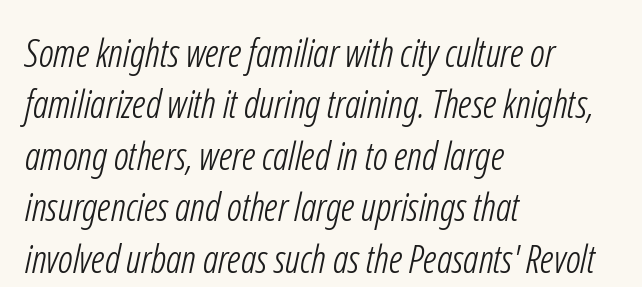
{"serif": "no", "bold": "no", "weight": "light", "width": "condensed", "stroke_contrast": "low", "x_height": "medium", "monospaced": "no", "underline": "no", "align": "left", "line_spacing": "normal", "line_spacing_ratio": 1.32, "letter_spacing": "normal", "letter_spacing_em": 0.0, "glyph_px": 39}
